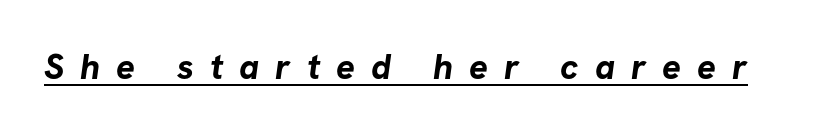
{"serif": "no", "bold": "yes", "weight": "bold", "width": "normal", "stroke_contrast": "low", "x_height": "medium", "monospaced": "no", "underline": "yes", "letter_spacing": "wide", "letter_spacing_em": 0.46, "glyph_px": 35}
